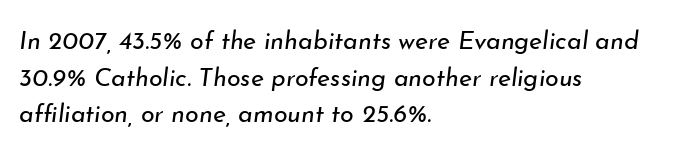
You could call the tracking neutral — neither tight nor loose. Evenly set lines give the paragraph a standard silhouette. Does the lettering tilt? It does — this is italic. Horizontally, the lines are justified to the leading edge only.
